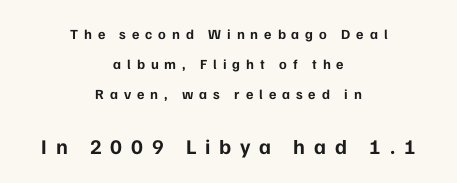
Leading is clearly above the norm, producing a sparse column. If you drew a line through each stem, it would be perfectly vertical. The typesetting leans heavy: a genuine bold. If you folded the block vertically in half, each line would mirror itself in length.
